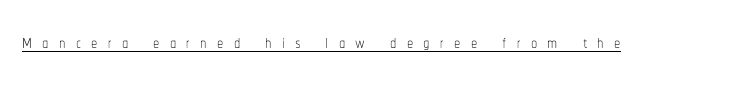
The image shows 25 px text type, upright; set unusually wide letter spacing (+0.41 em), underlined.
